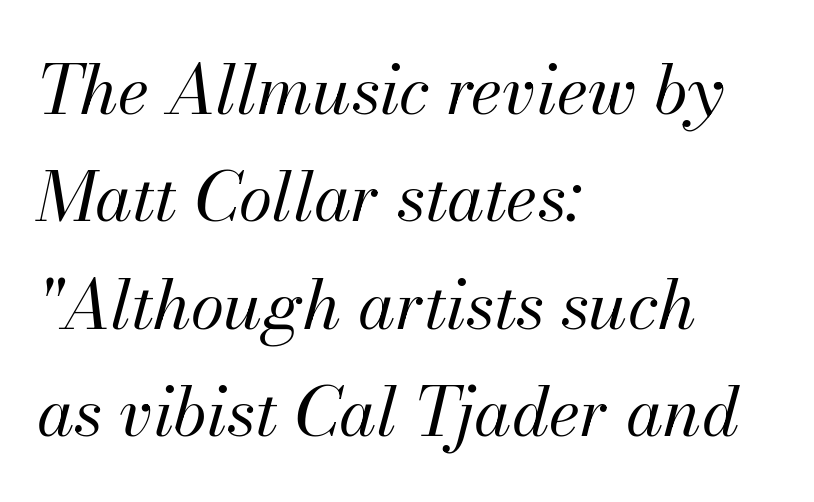
The image shows 68 px regular-weight type, italic (leaning right); set left-aligned, normal line spacing (1.58x), normal letter spacing, not underlined; medium stroke contrast and a small x-height.
